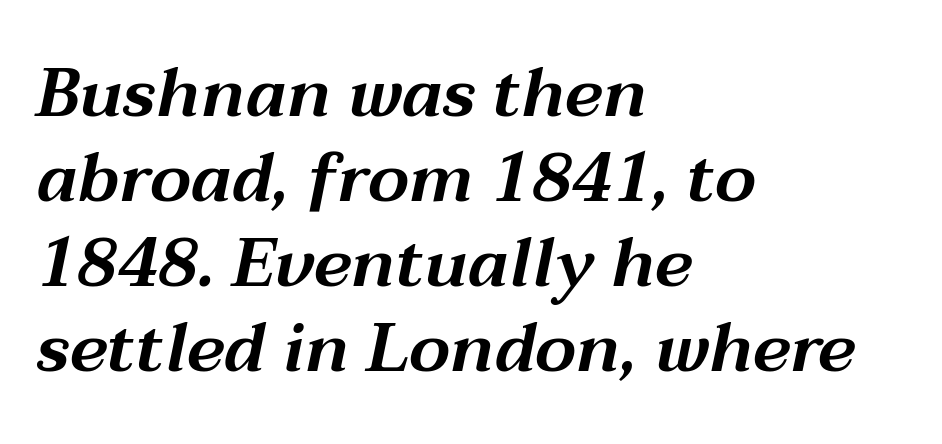
Q: Is the text italic (slanted)? A: Yes, it leans right by about 12 degrees.
Q: Is the text underlined? A: No.
Q: How is the paragraph aligned? A: Left-aligned.
Q: Is the spacing between letters normal or unusually wide? A: Normal.
Q: Is the spacing between lines tight, normal or loose? A: Normal.
Q: Width (condensed, normal, or wide)? A: Wide.
Q: Stroke contrast? A: Medium.
Q: x-height? A: Medium.
Q: Monospaced? A: No.
